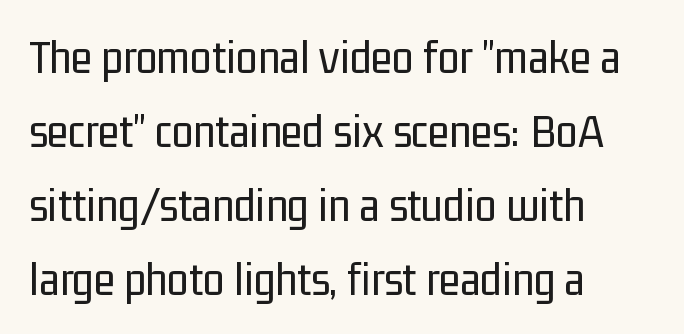
The image shows 49 px regular-weight, condensed sans-serif type, upright; set left-aligned, normal line spacing (1.51x), normal letter spacing, not underlined; low stroke contrast and a medium x-height.
